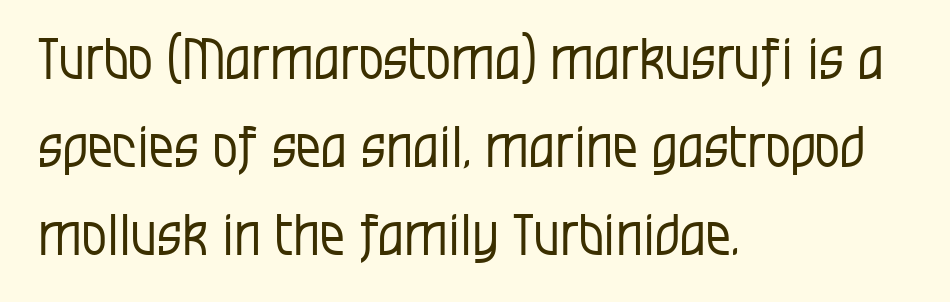
{"serif": "no", "italic": "no", "bold": "no", "weight": "regular", "width": "condensed", "stroke_contrast": "low", "x_height": "large", "monospaced": "no", "underline": "no", "align": "left", "line_spacing": "normal", "line_spacing_ratio": 1.57, "letter_spacing": "normal", "letter_spacing_em": 0.0, "glyph_px": 56}
